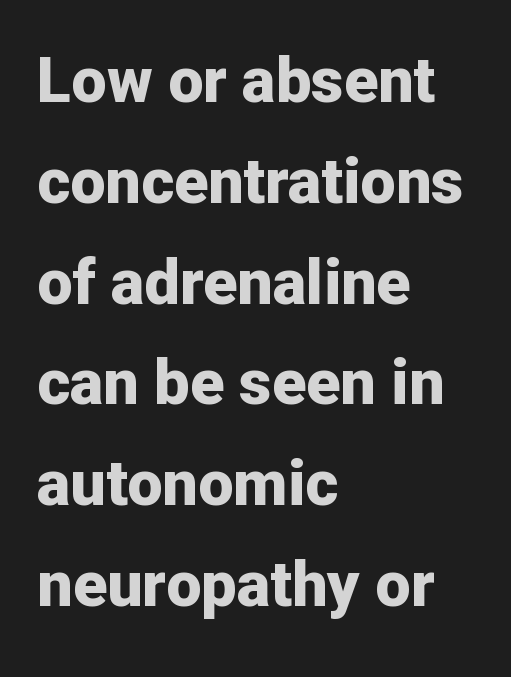
Letterform terminals end flat and unadorned throughout the passage. Type without underlining. Look at the stroke-to-counter ratio: heavy, a bold. Note the varied advance widths — an 'i' is clearly narrower than an 'm'. The paragraph shown leans on its left margin.
